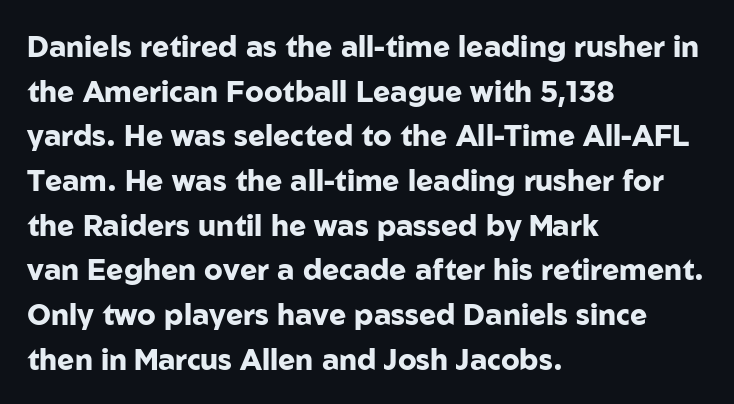
The image shows 29 px heavy sans-serif type, upright; set left-aligned, normal line spacing (1.54x), normal letter spacing, not underlined; low stroke contrast and a medium x-height.
